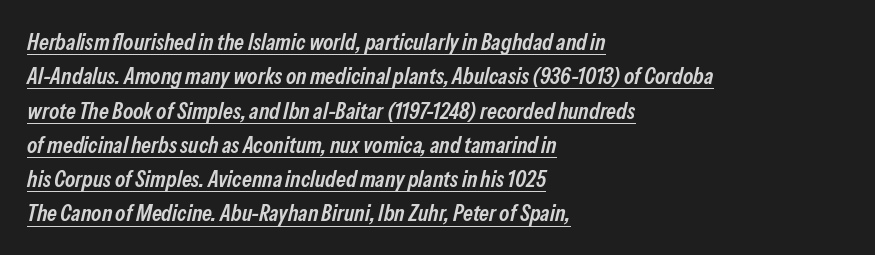
{"italic": "yes", "lean": "right", "slant_degrees": 13, "bold": "semi", "underline": "yes", "align": "left", "line_spacing": "normal", "line_spacing_ratio": 1.49, "letter_spacing": "normal", "letter_spacing_em": 0.0, "glyph_px": 23}
